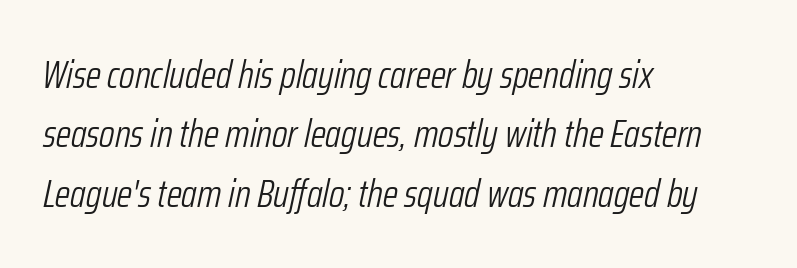
{"italic": "yes", "lean": "right", "slant_degrees": 12, "bold": "no", "weight": "light", "width": "condensed", "stroke_contrast": "low", "x_height": "medium", "monospaced": "no", "underline": "no", "align": "left", "line_spacing": "normal", "line_spacing_ratio": 1.52, "letter_spacing": "normal", "letter_spacing_em": 0.0, "glyph_px": 39}
